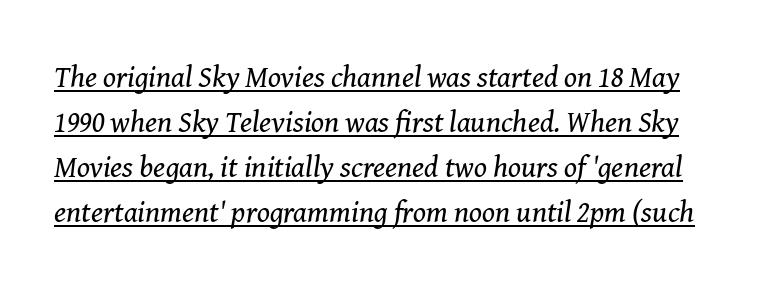
{"serif": "yes", "italic": "yes", "lean": "right", "slant_degrees": 8, "bold": "no", "weight": "regular", "width": "normal", "stroke_contrast": "medium", "x_height": "medium", "monospaced": "no", "underline": "yes", "line_spacing": "normal", "line_spacing_ratio": 1.5, "letter_spacing": "normal", "letter_spacing_em": 0.0, "glyph_px": 30}
